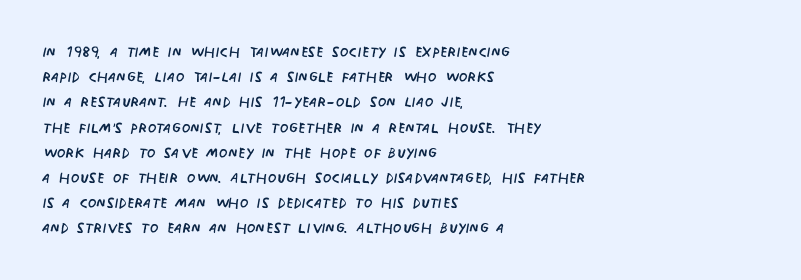
How would I describe the line gaps? Plain and ordinary. Stem width sits at or under what a default text font uses. Underlining? Definitely not there. How are the letters spaced? Ordinarily, with no added tracking. Alignment: flush left.
